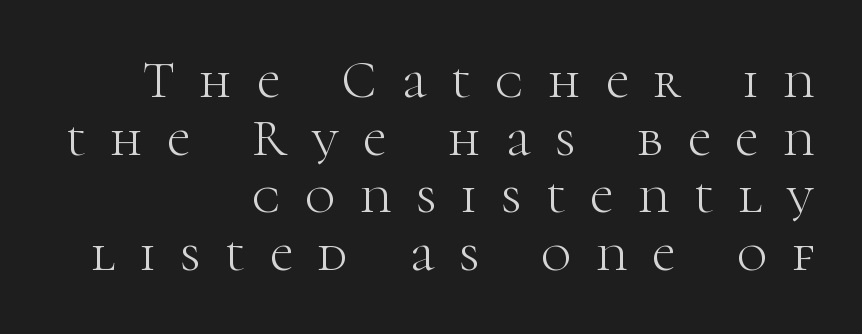
The gap between lines stays unmarked. Are there feet on the stems? There are — it's a serif. Teacher's note: observe the even right margin — that is flush-right alignment. Successive baselines arrive quickly, one right under another. Character widths vary here, with narrow letters taking less room than wide ones. The letterforms sit at book weight or below.
